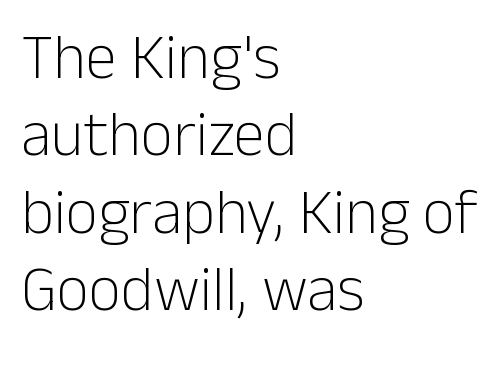
{"serif": "no", "italic": "no", "bold": "no", "weight": "light", "width": "normal", "stroke_contrast": "low", "x_height": "medium", "monospaced": "no", "underline": "no", "align": "left", "line_spacing_ratio": 1.23, "letter_spacing": "normal", "letter_spacing_em": 0.0, "glyph_px": 63}
